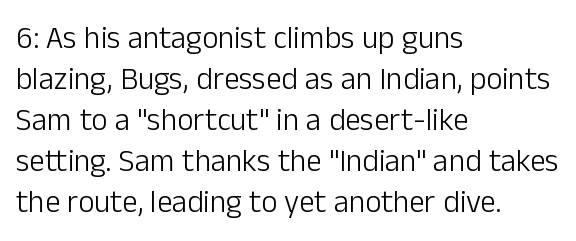
The image shows 31 px light sans-serif type, upright; set left-aligned, normal line spacing (1.32x), normal letter spacing, not underlined; low stroke contrast and a medium x-height.
